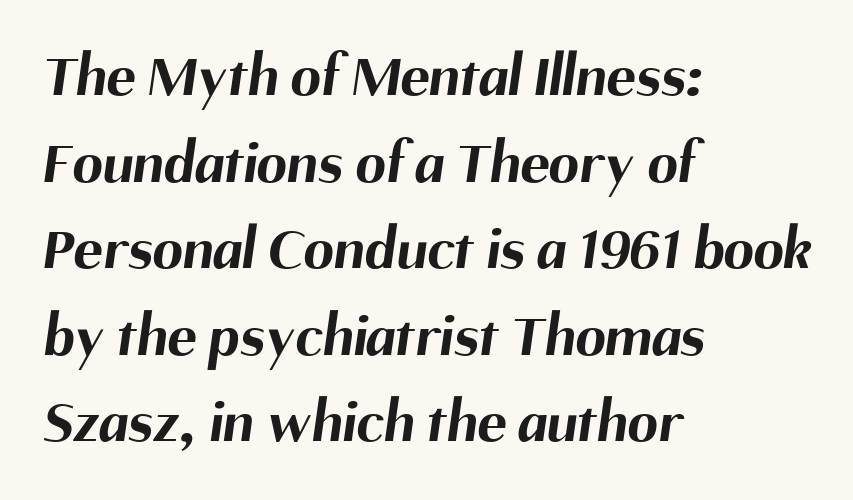
The image shows 61 px bold sans-serif type; set left-aligned, normal line spacing (1.42x), normal letter spacing, not underlined; medium stroke contrast and a medium x-height.
